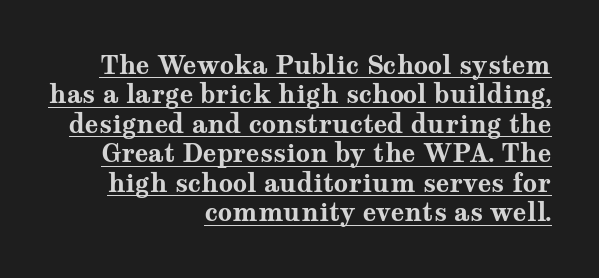
Q: Is the text bold? A: Yes.
Q: Is the text italic (slanted)? A: No, it is upright.
Q: Is the text underlined? A: Yes.
Q: How is the paragraph aligned? A: Right-aligned.
Q: Is the spacing between letters normal or unusually wide? A: Normal.
